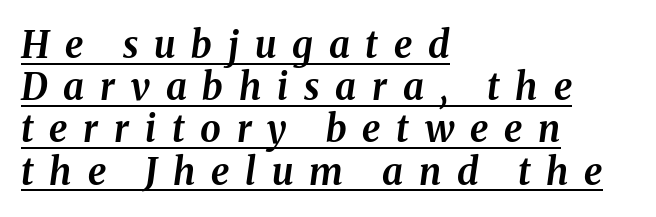
{"italic": "yes", "lean": "right", "slant_degrees": 8, "bold": "yes", "weight": "bold", "width": "normal", "stroke_contrast": "medium", "x_height": "medium", "monospaced": "no", "underline": "yes", "align": "left", "line_spacing": "tight", "line_spacing_ratio": 1.14, "letter_spacing": "wide", "letter_spacing_em": 0.43, "glyph_px": 37}
